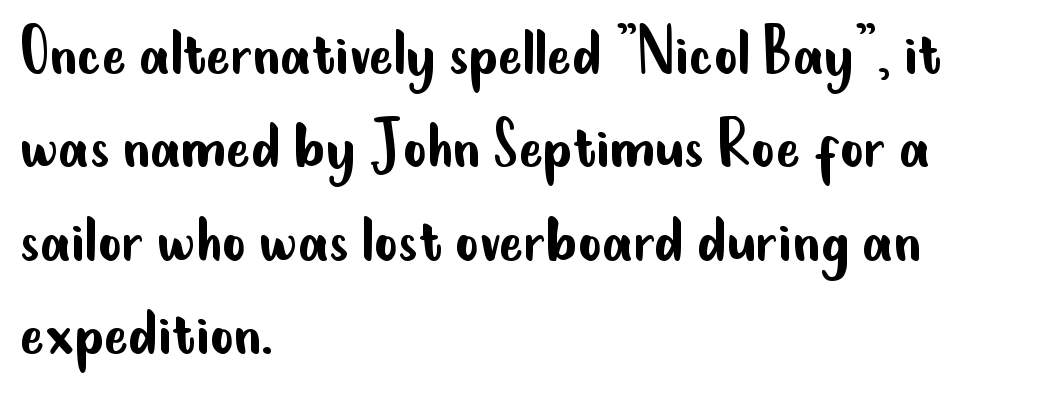
The image shows 73 px regular-weight, condensed sans-serif type, upright; set left-aligned, normal line spacing (1.28x), normal letter spacing, not underlined; low stroke contrast and a small x-height.
